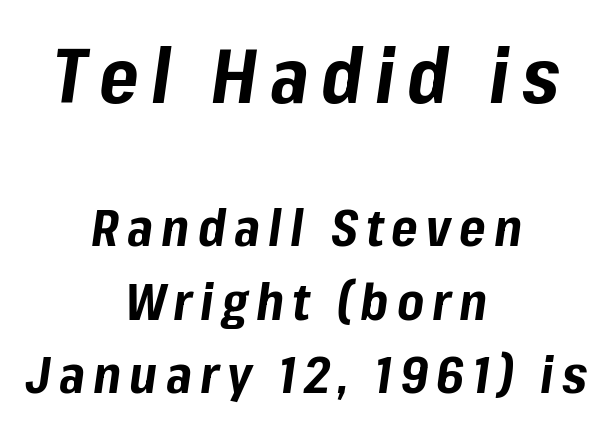
{"italic": "yes", "lean": "right", "slant_degrees": 8, "bold": "yes", "weight": "bold", "width": "normal", "stroke_contrast": "low", "x_height": "medium", "monospaced": "no", "underline": "no", "align": "center", "line_spacing": "normal", "line_spacing_ratio": 1.44, "larger_block": "first", "size_ratio": 1.49, "glyph_px": 76}
